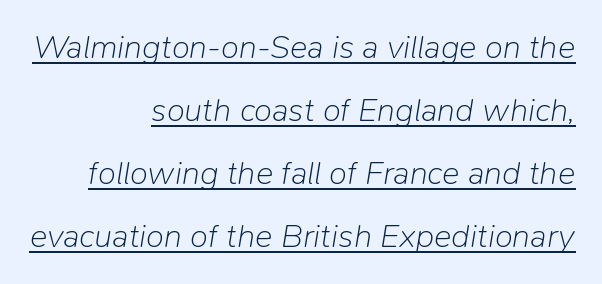
{"italic": "yes", "lean": "right", "slant_degrees": 9, "bold": "no", "weight": "light", "width": "normal", "stroke_contrast": "low", "x_height": "medium", "monospaced": "no", "underline": "yes", "align": "right", "line_spacing": "loose", "line_spacing_ratio": 1.91, "letter_spacing": "normal", "letter_spacing_em": 0.0, "glyph_px": 33}
